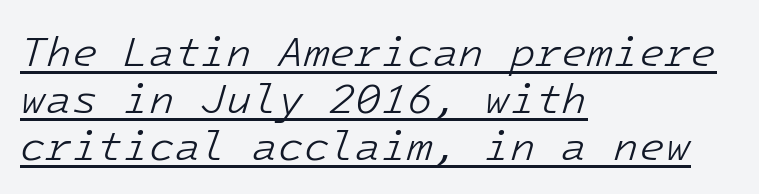
{"italic": "yes", "lean": "right", "slant_degrees": 16, "bold": "no", "weight": "light", "width": "normal", "stroke_contrast": "low", "x_height": "medium", "underline": "yes", "align": "left", "line_spacing": "tight", "line_spacing_ratio": 1.12, "letter_spacing": "normal", "letter_spacing_em": 0.0, "glyph_px": 42}
